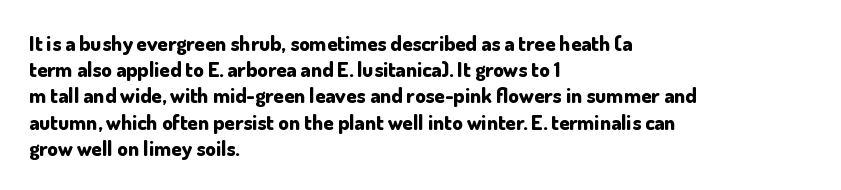
{"italic": "no", "bold": "yes", "underline": "no", "align": "left", "line_spacing": "normal", "line_spacing_ratio": 1.25, "letter_spacing": "normal", "letter_spacing_em": 0.0, "glyph_px": 21}
